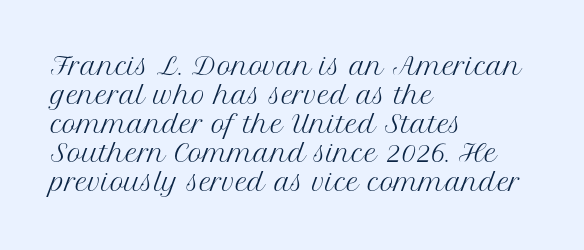
{"bold": "no", "underline": "no", "align": "left", "line_spacing_ratio": 1.21, "letter_spacing": "normal", "letter_spacing_em": 0.0, "glyph_px": 24}
